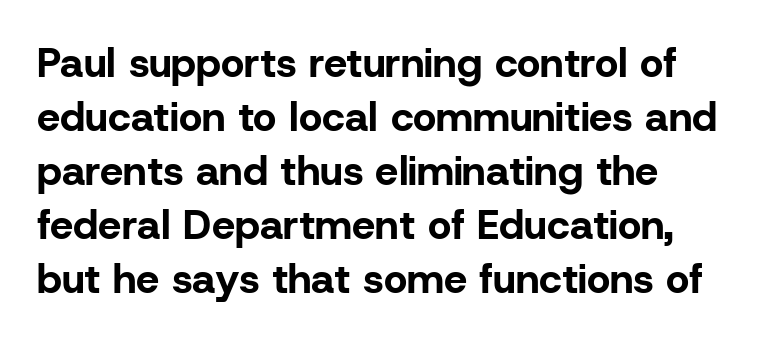
The letters sit at their default tracking, neither squeezed nor spread. Has an underline been added? It has not. Notice how the stems are strictly vertical — no italics here. The rendering uses natural spacing where letterforms have individual widths.
